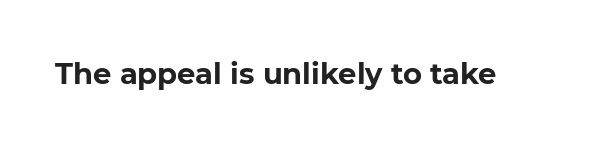
Q: Is the text bold? A: Yes.
Q: Is the text italic (slanted)? A: No, it is upright.
Q: Is the typeface a serif or a sans-serif typeface? A: Sans-serif.
Q: Is the text underlined? A: No.
Q: Is the spacing between letters normal or unusually wide? A: Normal.
Q: Width (condensed, normal, or wide)? A: Normal.
Q: Stroke contrast? A: Low.
Q: x-height? A: Medium.
Q: Monospaced? A: No.
